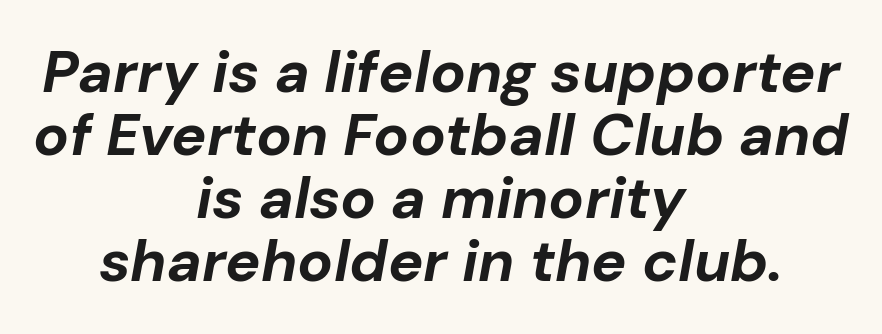
The font's italic variant was chosen for this text. Looks like regular typesetting: each glyph gets only the width it needs. Summary of weight: heavy, a full bold. The space beneath each line is pristine and unruled. Line starts and ends both wander, symmetrically.
